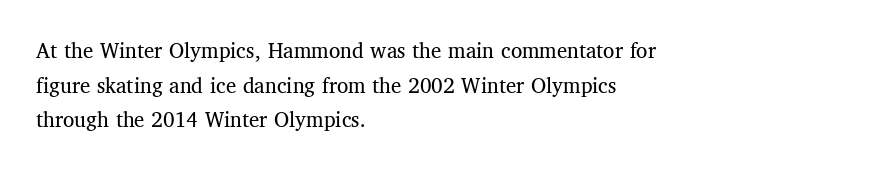
{"italic": "no", "bold": "no", "underline": "no", "align": "left", "line_spacing": "normal", "line_spacing_ratio": 1.51, "letter_spacing": "normal", "letter_spacing_em": 0.0, "glyph_px": 23}
